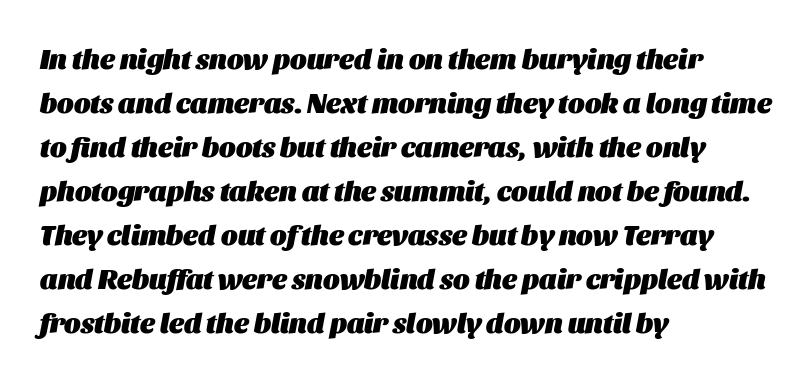
{"italic": "yes", "lean": "right", "slant_degrees": 11, "bold": "yes", "weight": "heavy", "width": "normal", "stroke_contrast": "medium", "x_height": "large", "monospaced": "no", "underline": "no", "align": "left", "line_spacing": "normal", "line_spacing_ratio": 1.57, "letter_spacing": "normal", "letter_spacing_em": 0.0, "glyph_px": 28}
